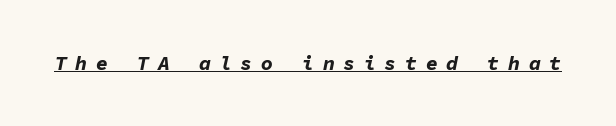
Loose tracking; the words dissolve into strings of separated letters. As a designer I'd log this as weight 700, bold. Quick note: italic. The lettering is marked with a stroke running underneath it.
